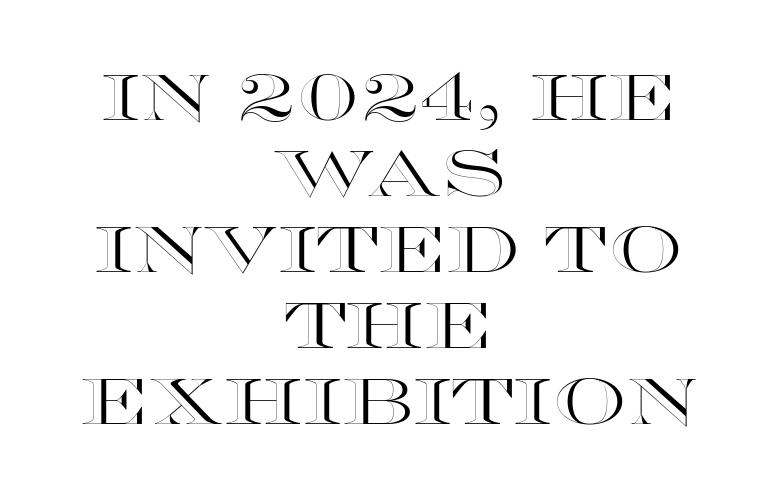
{"italic": "no", "width": "wide", "x_height": "large", "monospaced": "no", "underline": "no", "align": "center", "line_spacing_ratio": 1.17, "letter_spacing": "normal", "letter_spacing_em": 0.0, "glyph_px": 65}
